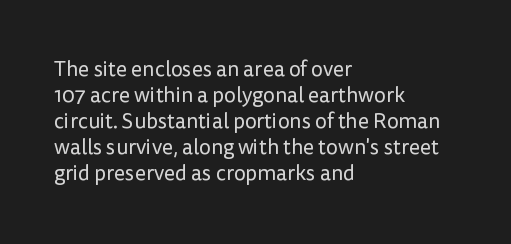
The typography opts for an upright posture over an oblique one. Unmarked baselines from the first word to the last. Students, note that the glyphs here touch the page at normal intervals. Which margin do the lines hug? The left one — the right edge is uneven. The typesetting does not lean heavy: it is not bold.
